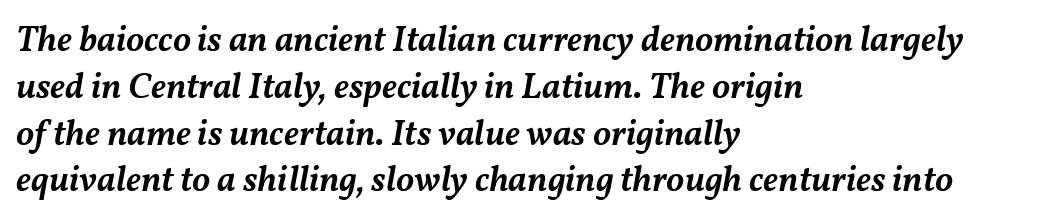
Q: Is the text bold? A: Semi-bold.
Q: Is the text italic (slanted)? A: Yes, it leans right by about 11 degrees.
Q: Is the text underlined? A: No.
Q: How is the paragraph aligned? A: Left-aligned.
Q: Is the spacing between letters normal or unusually wide? A: Normal.
Q: Is the spacing between lines tight, normal or loose? A: Normal.
Q: Width (condensed, normal, or wide)? A: Normal.
Q: Stroke contrast? A: Medium.
Q: x-height? A: Medium.
Q: Monospaced? A: No.
